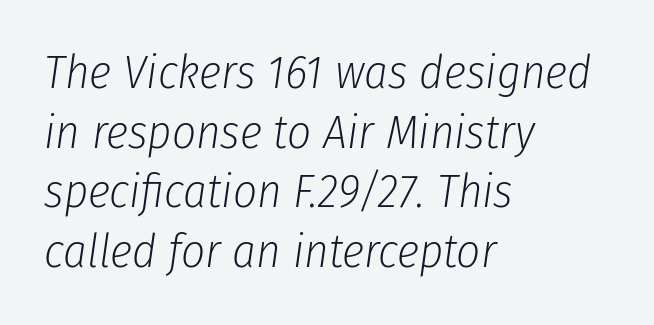
{"italic": "yes", "lean": "right", "slant_degrees": 8, "bold": "no", "weight": "light", "width": "condensed", "stroke_contrast": "low", "x_height": "medium", "monospaced": "no", "underline": "no", "align": "left", "line_spacing": "normal", "line_spacing_ratio": 1.27, "letter_spacing": "normal", "letter_spacing_em": 0.0, "glyph_px": 47}
